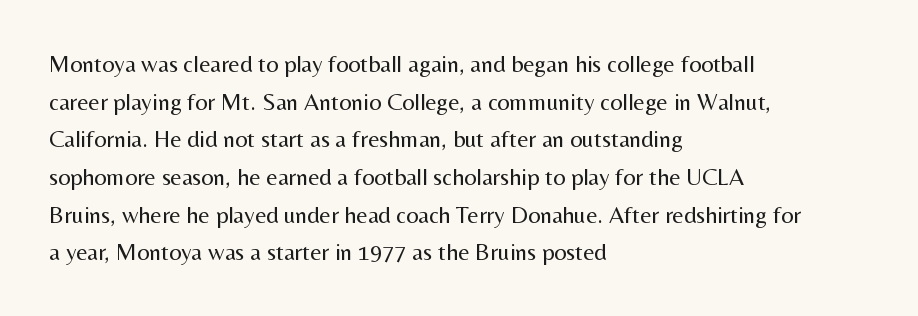
The setting favours the left margin, as ordinary paragraphs usually do. The face looks like a standard text weight, possibly lighter. Each row of text sits above clean, open space. Posture: straight, roman, zero tilt.
